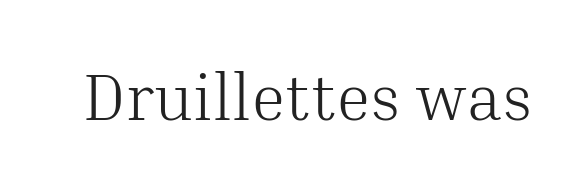
Q: Is the text bold? A: No.
Q: Is the text italic (slanted)? A: No, it is upright.
Q: Is the typeface a serif or a sans-serif typeface? A: Serif.
Q: Is the text underlined? A: No.
Q: Is the spacing between letters normal or unusually wide? A: Normal.
Q: Width (condensed, normal, or wide)? A: Normal.
Q: Stroke contrast? A: Medium.
Q: x-height? A: Medium.
Q: Monospaced? A: No.
